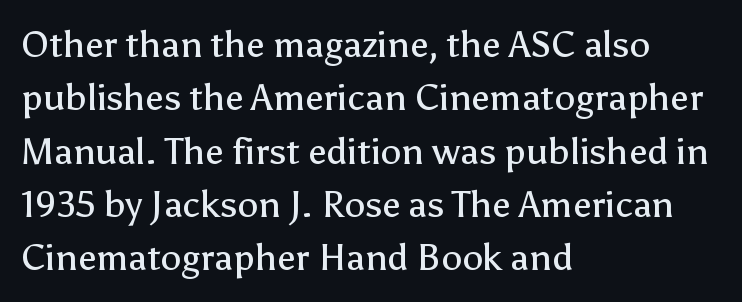
The string is rendered with underlining switched off. The typesetting does not lean heavy: it is not bold. A typesetter would label this face a sans. These lines stack with their left ends in a neat column. Reading down the column, the eye jumps a familiar distance to each next line.
